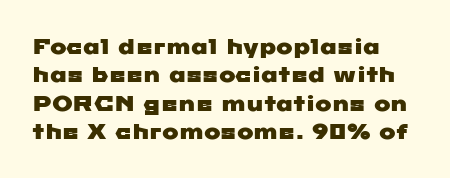
The image shows 22 px text type; set normal line spacing (1.29x), normal letter spacing, not underlined.
